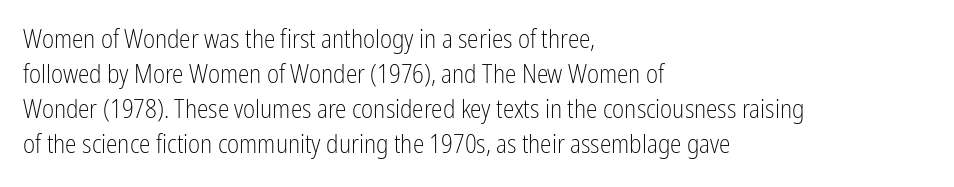
The image shows 26 px text type, upright; set left-aligned, normal line spacing (1.34x), normal letter spacing, not underlined.
